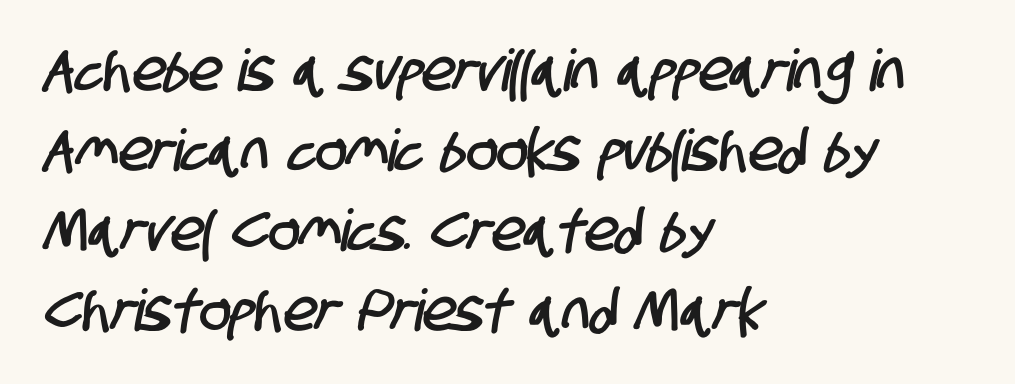
Q: Is the typeface a serif or a sans-serif typeface? A: Sans-serif.
Q: Is the text underlined? A: No.
Q: How is the paragraph aligned? A: Left-aligned.
Q: Is the spacing between letters normal or unusually wide? A: Normal.
Q: Is the spacing between lines tight, normal or loose? A: Normal.
Q: Width (condensed, normal, or wide)? A: Condensed.
Q: Stroke contrast? A: Low.
Q: x-height? A: Large.
Q: Monospaced? A: No.
